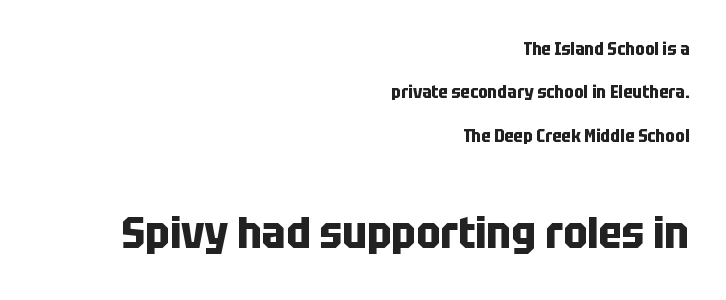
{"serif": "no", "italic": "no", "bold": "yes", "weight": "bold", "width": "condensed", "stroke_contrast": "low", "x_height": "large", "monospaced": "no", "underline": "no", "align": "right", "line_spacing": "loose", "line_spacing_ratio": 2.41, "letter_spacing": "normal", "letter_spacing_em": 0.0, "larger_block": "second", "size_ratio": 2.5, "glyph_px": 45}
